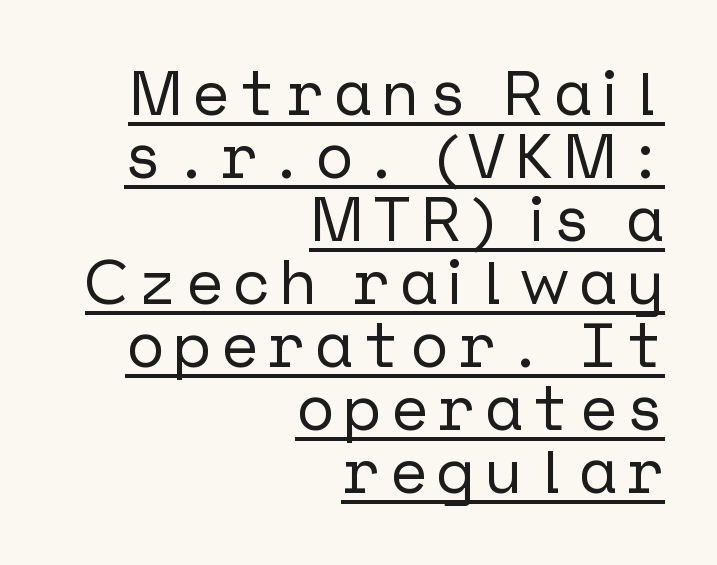
The image shows 63 px sans-serif type, upright; set right-aligned, tight line spacing (1.0x), underlined; low stroke contrast and a medium x-height.
